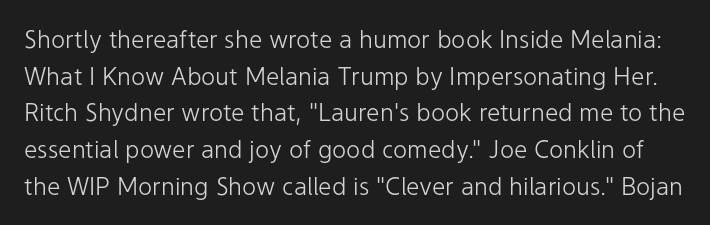
It's the straight-up-and-down kind of type. The characters are drawn with everyday or finer stroke widths. The string is rendered with underlining switched off. The line-height multiplier appears to be the usual default. Observe the ordinary spacing: letters are neighbours, not strangers.
